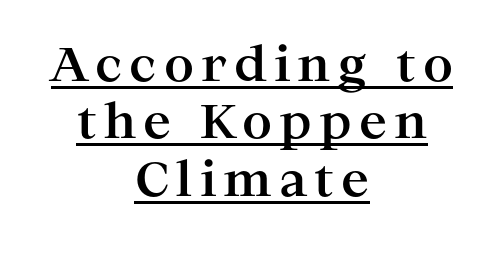
Each letter's strokes conclude with small projecting serifs. Honestly, the underline is the first thing you notice here. Reading down the block, each line starts at a different indent, mirrored at its end. The font is running at its bold setting. You could not count columns in this text — the font is proportionally spaced. The axis of the letterforms is exactly vertical.
